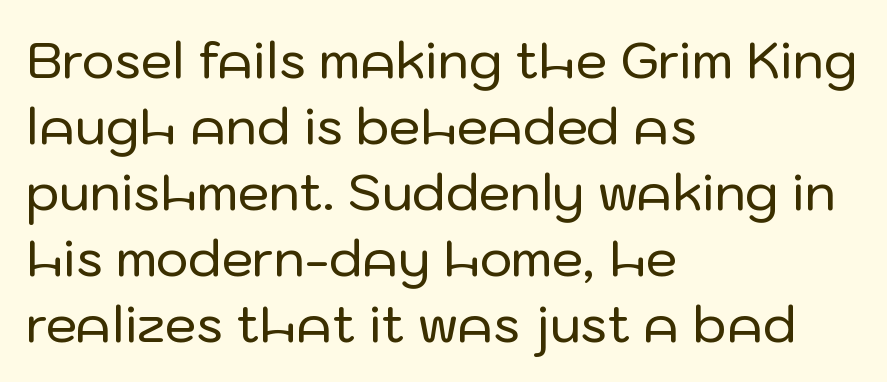
{"serif": "no", "italic": "no", "width": "normal", "stroke_contrast": "low", "x_height": "medium", "monospaced": "no", "underline": "no", "align": "left", "line_spacing": "normal", "line_spacing_ratio": 1.32, "letter_spacing": "normal", "letter_spacing_em": 0.0, "glyph_px": 50}
